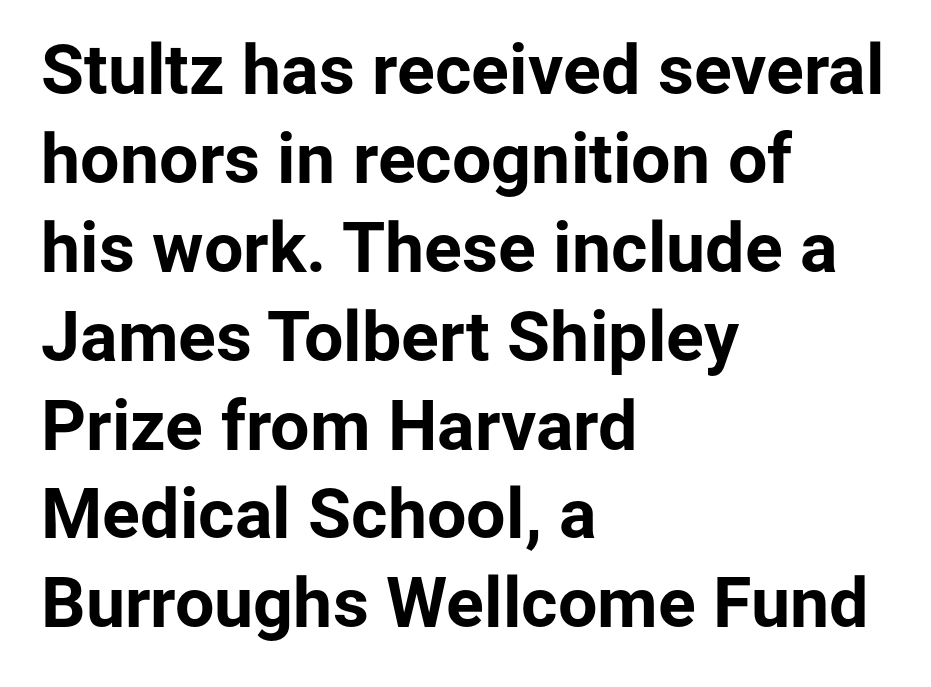
{"serif": "no", "italic": "no", "bold": "yes", "weight": "bold", "width": "normal", "stroke_contrast": "low", "x_height": "medium", "monospaced": "no", "underline": "no", "align": "left", "line_spacing": "normal", "line_spacing_ratio": 1.27, "letter_spacing": "normal", "letter_spacing_em": 0.0, "glyph_px": 70}
